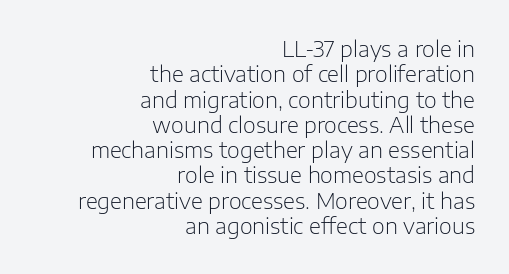
Characters follow at the spacing the type designer built in. The zone under the glyphs is completely vacant. Regarding leading, the lines here are crowded together. Weight: not bold — regular or lighter. One-word summary of the alignment: right.
